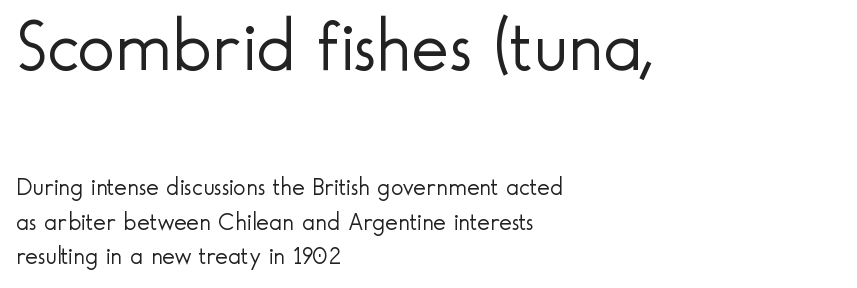
The image shows 72 px light sans-serif type, upright; set left-aligned, normal line spacing (1.44x), normal letter spacing, not underlined; the first (top) block is 3.0x larger; a small x-height.
